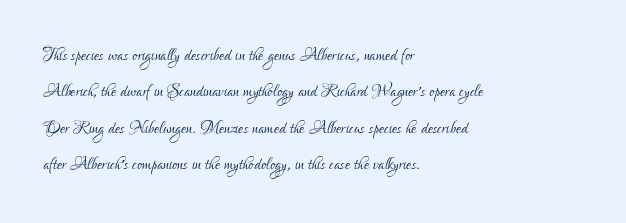
Compared with typical paragraphs, the rows here are spaced about the same. The letterforms sit at book weight or below. The lines are quadded left. Check the space under the baseline: it is left empty. Tracking value appears to be zero — textbook default spacing.
